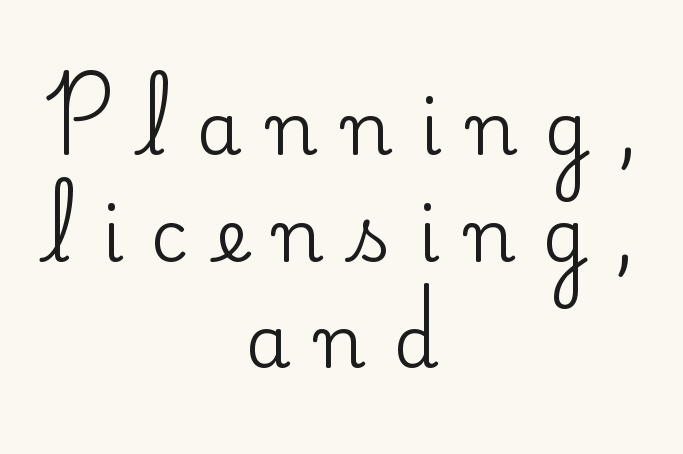
Each new line begins a customary step beneath the previous one. The text was rendered using a seriffed face with decorative stroke endings. Which margin do the lines hug? Neither — every line sits in the middle. You could only call the tracking loose — the letters float apart. Has an underline been added? It has not. Every character sits straight up, as roman type does.
